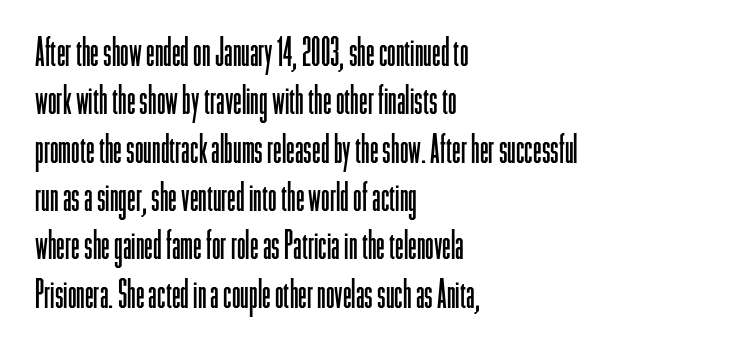
The image shows 39 px light, condensed sans-serif type, upright; set left-aligned, line spacing 1.24x, normal letter spacing, not underlined; low stroke contrast and a medium x-height.
